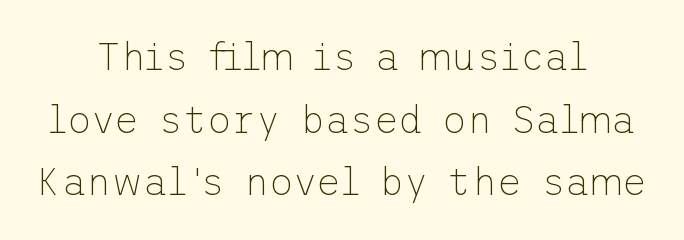
A roman cut, with each character standing at attention. The zone under the glyphs is completely vacant. Compared with typical body copy, the letter spacing here is the same. These lines stack symmetrically, like a column narrowing and widening about its center. The face used here is a sans, in the tradition of grotesques and geometrics.
